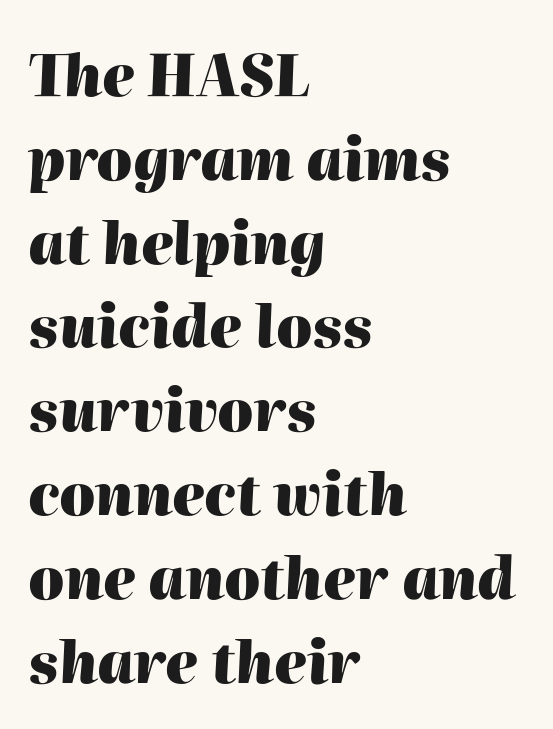
The image shows 57 px heavy type, italic (leaning right); set left-aligned, normal line spacing (1.47x), normal letter spacing, not underlined; high stroke contrast and a medium x-height.
